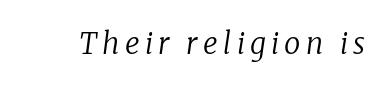
Q: Is the text bold? A: No.
Q: Is the text italic (slanted)? A: Yes, it leans right by about 8 degrees.
Q: Is the typeface a serif or a sans-serif typeface? A: Serif.
Q: Is the text underlined? A: No.
Q: Width (condensed, normal, or wide)? A: Normal.
Q: Stroke contrast? A: Low.
Q: x-height? A: Medium.
Q: Monospaced? A: No.
